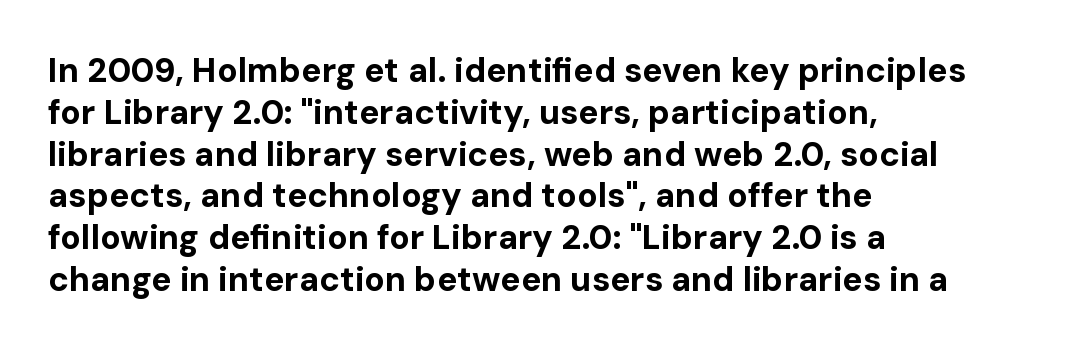
No extra tracking has been applied to these lines. The ragged edge is on the right, which tells us the setting is flush left. I'd call this a sans setting — the letters go barefoot. A roman cut, with each character standing at attention. The characters look thick and weighty, a clear bold.
